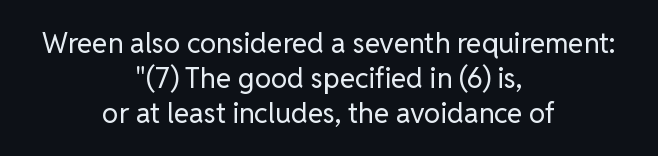
Stroke mass is kept to a normal reading level or below. Any mark beneath the type? The region is blank. You can tell it's not italic because the verticals are truly vertical. The lines are quadded center. Varying glyph widths throughout — classic text-font behaviour.
